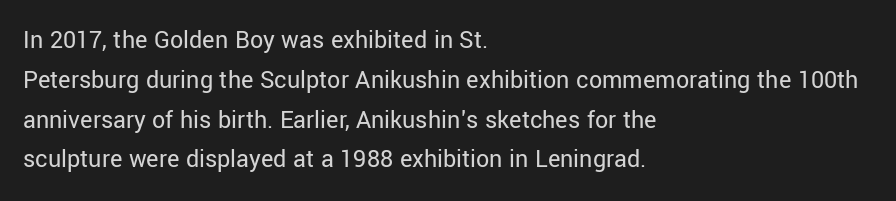
Nobody touched the tracking dial on this one. Line starts are locked; line ends wander. The block of text has a typical density, with ordinary space between rows. The glyphs are unaccompanied by any horizontal stroke below them. Notice how the stems are strictly vertical — no italics here. These glyphs show unthickened strokes, regular width or finer.
